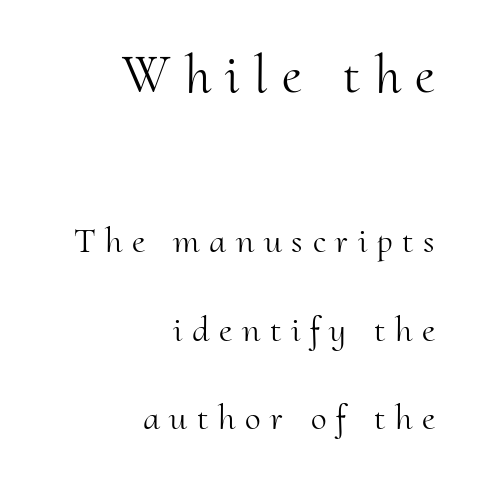
The image shows 54 px light serif type, upright; set right-aligned, loose line spacing (2.46x), unusually wide letter spacing (+0.27 em), not underlined; the first (top) block is 1.5x larger; medium stroke contrast and a small x-height.
